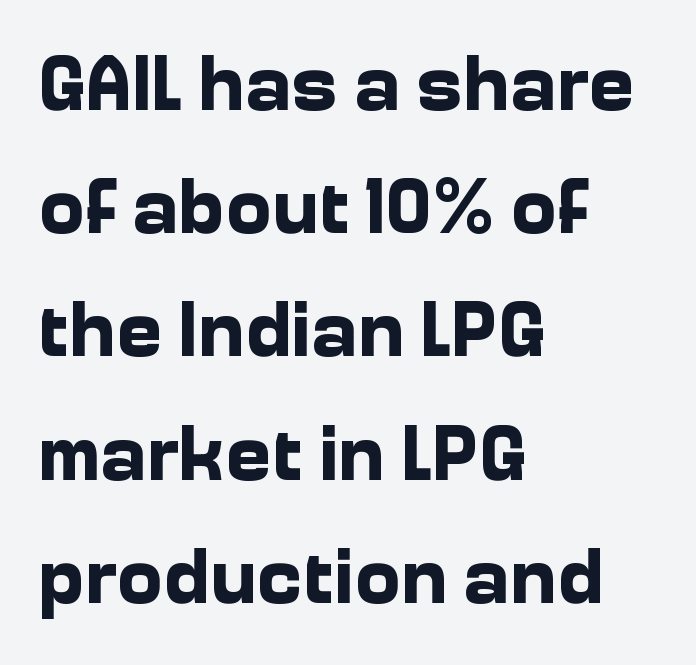
{"serif": "no", "italic": "no", "bold": "yes", "weight": "bold", "width": "normal", "stroke_contrast": "low", "x_height": "medium", "monospaced": "no", "underline": "no", "align": "left", "line_spacing": "normal", "line_spacing_ratio": 1.58, "letter_spacing": "normal", "letter_spacing_em": 0.0, "glyph_px": 78}
